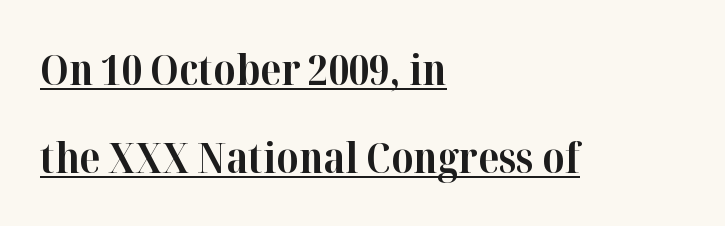
You could fit nearly another row in the gap between these rows. The type sits square on the baseline with zero lean. Note the varied advance widths — an 'i' is clearly narrower than an 'm'. Look at the tracking — it's just the regular setting, nothing added.
